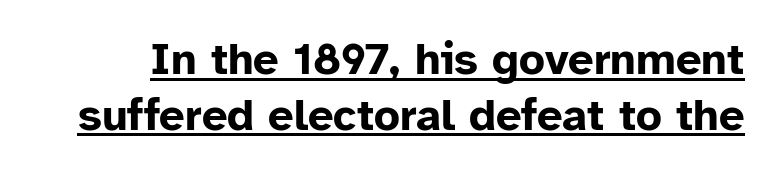
The image shows 45 px bold sans-serif type, upright; set line spacing 1.24x, normal letter spacing, underlined; low stroke contrast and a medium x-height.
